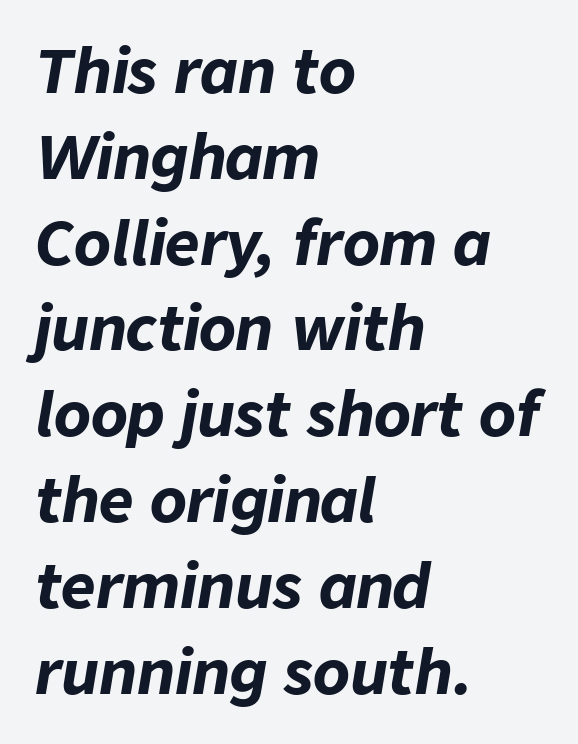
Q: Is the text bold? A: Yes.
Q: Is the text italic (slanted)? A: Yes, it leans right by about 9 degrees.
Q: Is the text underlined? A: No.
Q: How is the paragraph aligned? A: Left-aligned.
Q: Is the spacing between letters normal or unusually wide? A: Normal.
Q: Is the spacing between lines tight, normal or loose? A: Normal.
Q: Width (condensed, normal, or wide)? A: Normal.
Q: Stroke contrast? A: Low.
Q: x-height? A: Medium.
Q: Monospaced? A: No.
